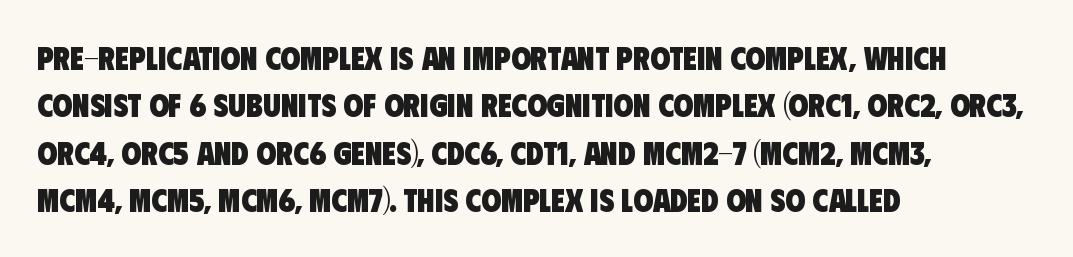
The image shows 32 px heavy, condensed sans-serif type; set left-aligned, normal line spacing (1.48x), normal letter spacing, not underlined; low stroke contrast and a large x-height.
